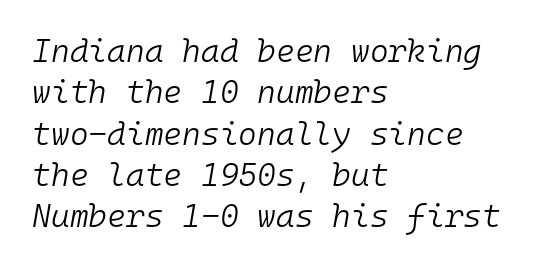
Q: Is the text bold? A: No.
Q: Is the text italic (slanted)? A: Yes, it leans right by about 10 degrees.
Q: Is the text underlined? A: No.
Q: How is the paragraph aligned? A: Left-aligned.
Q: Is the spacing between letters normal or unusually wide? A: Normal.
Q: Is the spacing between lines tight, normal or loose? A: Normal.
Q: Width (condensed, normal, or wide)? A: Normal.
Q: Stroke contrast? A: Low.
Q: x-height? A: Medium.
Q: Monospaced? A: Yes.
